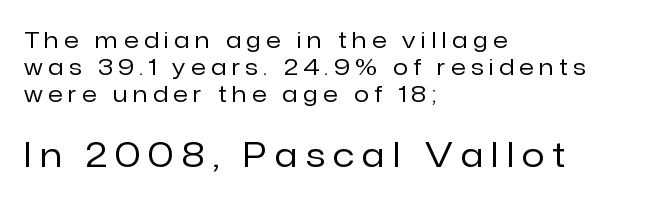
{"serif": "no", "italic": "no", "bold": "no", "weight": "regular", "width": "normal", "stroke_contrast": "low", "x_height": "medium", "monospaced": "no", "underline": "no", "align": "left", "line_spacing_ratio": 1.22, "letter_spacing": "wide", "letter_spacing_em": 0.26, "larger_block": "second", "size_ratio": 1.5, "glyph_px": 33}
